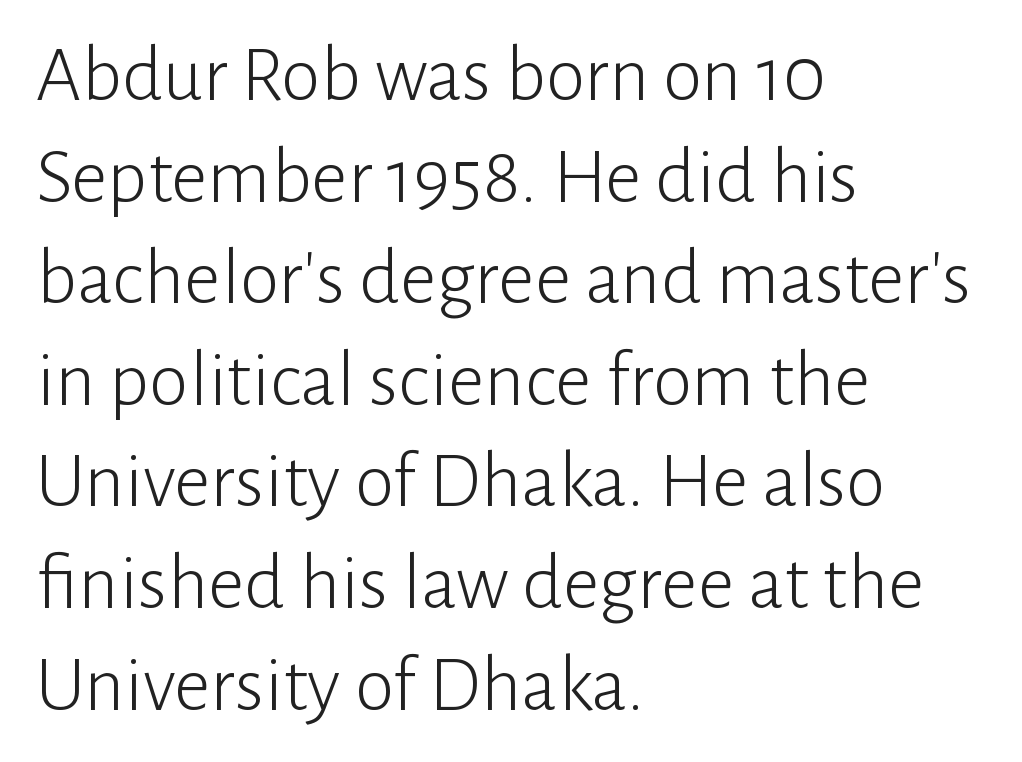
Q: Is the text bold? A: No.
Q: Is the text italic (slanted)? A: No, it is upright.
Q: Is the typeface a serif or a sans-serif typeface? A: Sans-serif.
Q: Is the text underlined? A: No.
Q: How is the paragraph aligned? A: Left-aligned.
Q: Is the spacing between letters normal or unusually wide? A: Normal.
Q: Is the spacing between lines tight, normal or loose? A: Normal.
Q: Width (condensed, normal, or wide)? A: Normal.
Q: Stroke contrast? A: Low.
Q: x-height? A: Medium.
Q: Monospaced? A: No.
